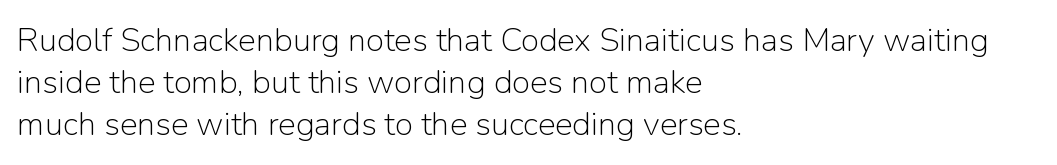
No extra tracking has been applied to these lines. Does the copy run flush right? No — it runs flush left. Evenly set lines give the paragraph a standard silhouette. You can tell from the bare stems that sans-serif type was used. Each letter keeps its own natural width here, so spacing adapts to shape. Counters stay open thanks to moderate or lighter strokes.
